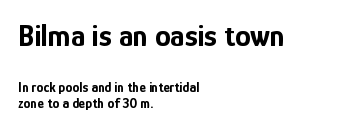
Q: Is the text bold? A: Yes.
Q: Is the text italic (slanted)? A: No, it is upright.
Q: Is the typeface a serif or a sans-serif typeface? A: Sans-serif.
Q: Is the text underlined? A: No.
Q: How is the paragraph aligned? A: Left-aligned.
Q: Is the spacing between letters normal or unusually wide? A: Normal.
Q: Which block of text is set in a larger size, the first (top) or the second (bottom)? A: The first (top) one.
Q: Width (condensed, normal, or wide)? A: Condensed.
Q: Stroke contrast? A: Low.
Q: x-height? A: Medium.
Q: Monospaced? A: No.
